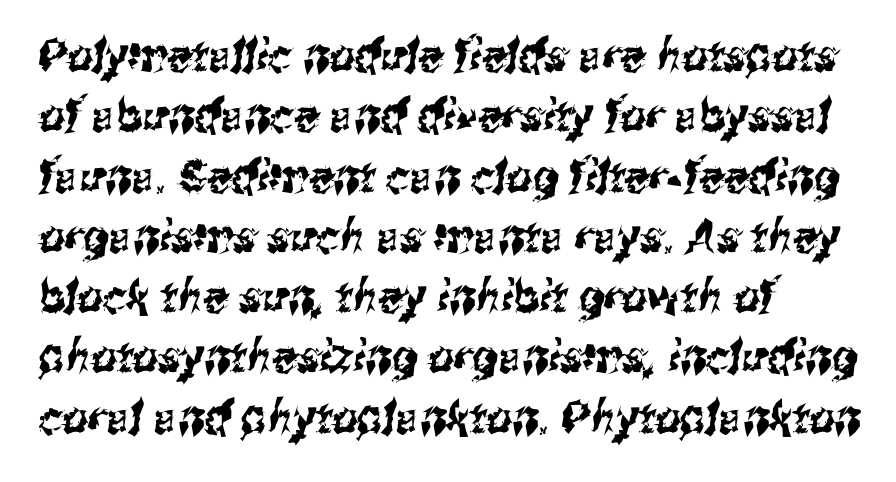
Q: Is the typeface a serif or a sans-serif typeface? A: Sans-serif.
Q: Is the text underlined? A: No.
Q: How is the paragraph aligned? A: Left-aligned.
Q: Is the spacing between letters normal or unusually wide? A: Normal.
Q: Is the spacing between lines tight, normal or loose? A: Normal.
Q: Width (condensed, normal, or wide)? A: Condensed.
Q: Stroke contrast? A: Medium.
Q: x-height? A: Medium.
Q: Monospaced? A: No.
